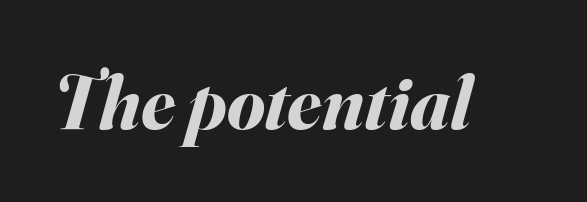
Varying glyph widths throughout — classic text-font behaviour. Students, note that the glyphs here touch the page at normal intervals. On the weight axis this lands at bold, roughly 700. The passage shown leans; its letterforms are oblique. The strip under each line holds only bare page.
